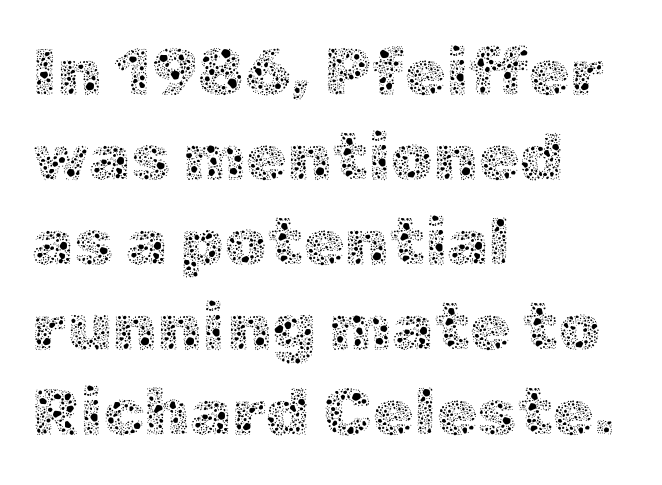
The image shows 67 px thin type, upright; set left-aligned, normal line spacing (1.27x), normal letter spacing, not underlined; a medium x-height.
